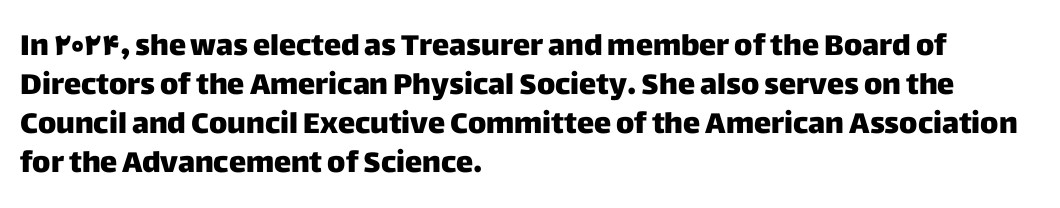
The image shows 29 px sans-serif type, upright; set left-aligned, normal line spacing (1.35x), normal letter spacing, not underlined; low stroke contrast and a large x-height.
